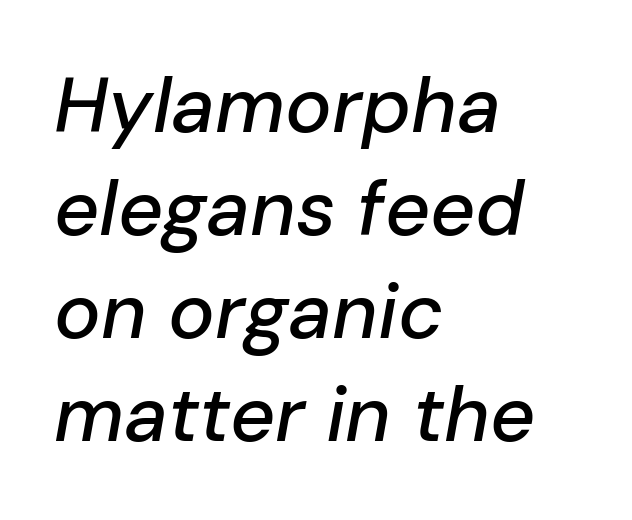
{"italic": "yes", "lean": "right", "slant_degrees": 10, "width": "normal", "stroke_contrast": "low", "x_height": "medium", "monospaced": "no", "underline": "no", "align": "left", "line_spacing": "normal", "line_spacing_ratio": 1.32, "letter_spacing": "normal", "letter_spacing_em": 0.0, "glyph_px": 78}
